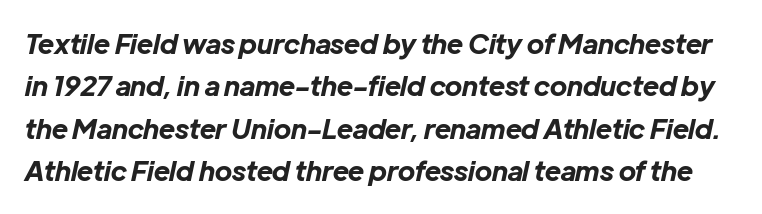
The image shows 27 px bold type, italic (leaning right); set normal line spacing (1.57x), normal letter spacing, not underlined.
